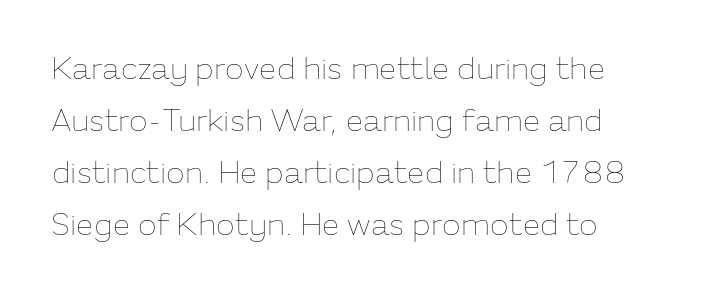
Characters remain perfectly vertical along every line. The passage shown stacks its lines at a standard gap. Is this a fixed-width face? No — the glyphs have proportional, varying widths. No extra ink here — the face is not bold. This sample uses plain, unmodified letter spacing. The rag falls on the right side of this text block.
